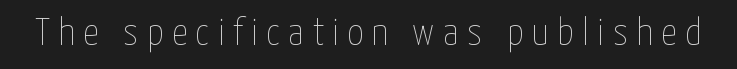
{"italic": "no", "bold": "no", "weight": "thin", "width": "condensed", "stroke_contrast": "low", "x_height": "medium", "monospaced": "no", "underline": "no", "letter_spacing": "wide", "letter_spacing_em": 0.22, "glyph_px": 39}
